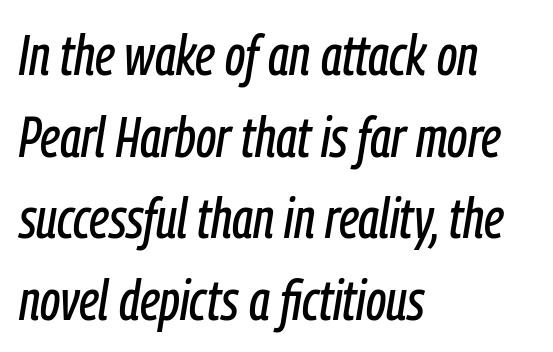
{"italic": "yes", "lean": "right", "slant_degrees": 9, "width": "condensed", "stroke_contrast": "low", "x_height": "medium", "monospaced": "no", "underline": "no", "align": "left", "line_spacing": "normal", "line_spacing_ratio": 1.43, "letter_spacing": "normal", "letter_spacing_em": 0.0, "glyph_px": 57}
